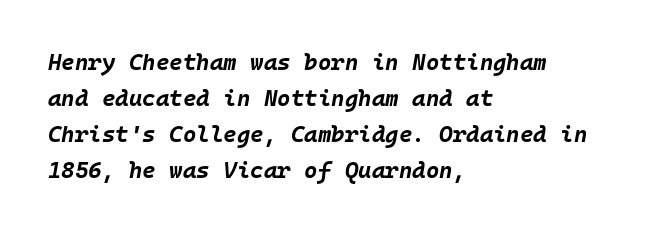
The image shows 23 px bold type, italic (leaning right); set left-aligned, normal line spacing (1.56x), normal letter spacing, not underlined.
